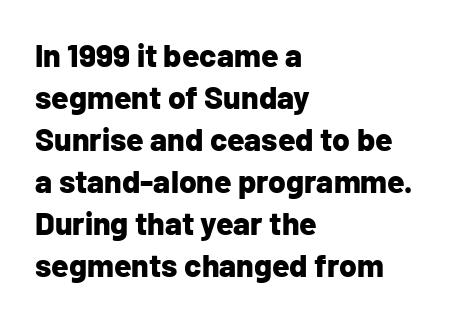
The image shows 32 px bold sans-serif type, upright; set left-aligned, normal line spacing (1.31x), normal letter spacing, not underlined; low stroke contrast and a medium x-height.
